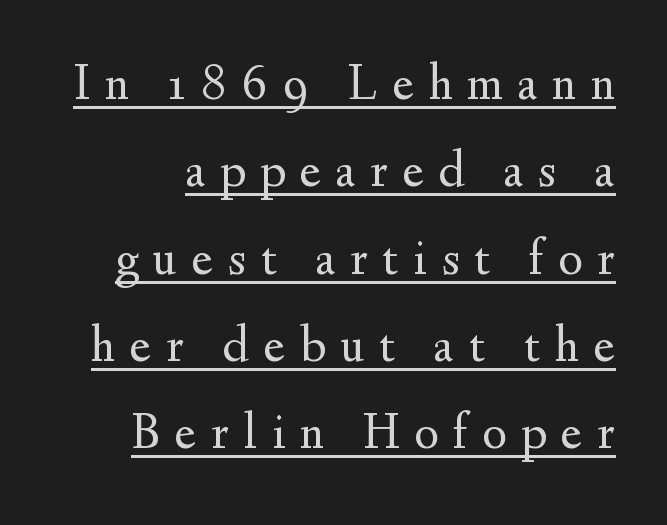
The typesetting does not lean heavy: it is not bold. Every character sits straight up, as roman type does. To sum up the face: it has serifs. The face used here is proportionally spaced, like ordinary book or web type. Beneath each row of characters lies a ruled line. Line spacing here is normal.
